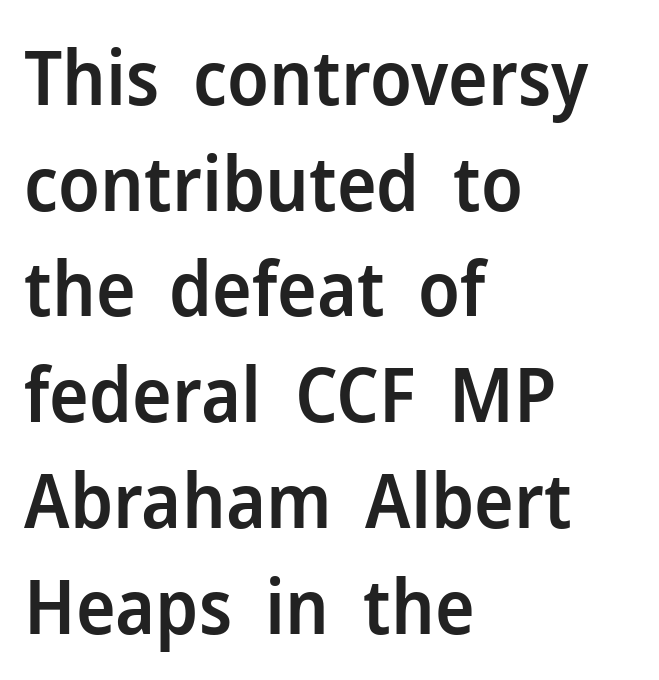
{"serif": "no", "italic": "no", "bold": "semi", "weight": "semibold", "width": "normal", "stroke_contrast": "low", "x_height": "medium", "monospaced": "no", "underline": "no", "align": "left", "line_spacing": "normal", "line_spacing_ratio": 1.41, "letter_spacing": "normal", "letter_spacing_em": 0.0, "glyph_px": 75}
